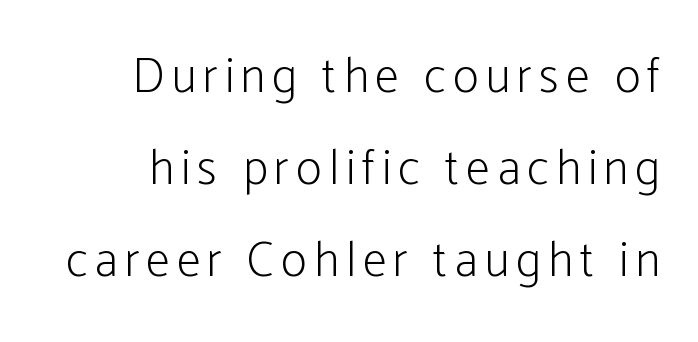
The image shows 49 px light, condensed sans-serif type, upright; set right-aligned, line spacing 1.88x, not underlined; low stroke contrast and a medium x-height.
